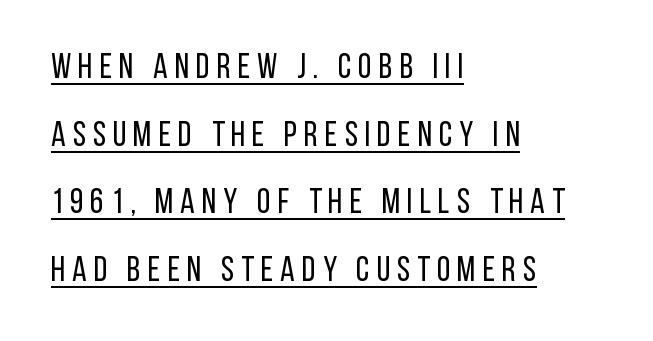
A great deal of white space separates one row of letters from the next. A rule runs beneath these lines of type. The characters display no serif detailing; their extremities are plain. The tracking jumps out immediately: characters are airy and widely separated. Looks like regular typesetting: each glyph gets only the width it needs. Rendered with straight, roman letterforms.
